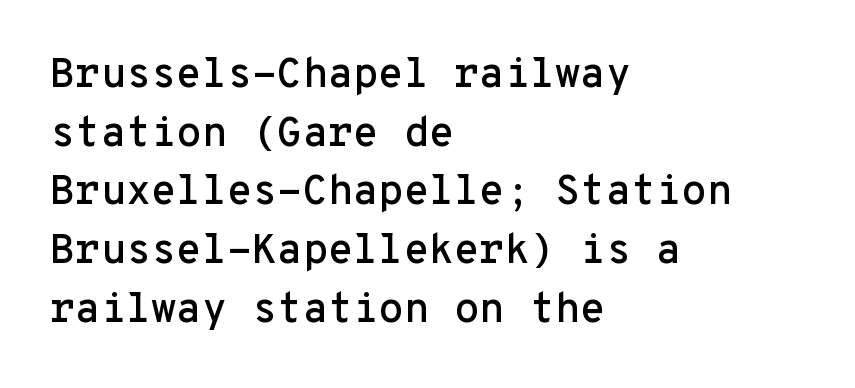
The image shows 41 px sans-serif type, upright, monospaced; set left-aligned, normal line spacing (1.43x), normal letter spacing, not underlined; low stroke contrast and a medium x-height.
